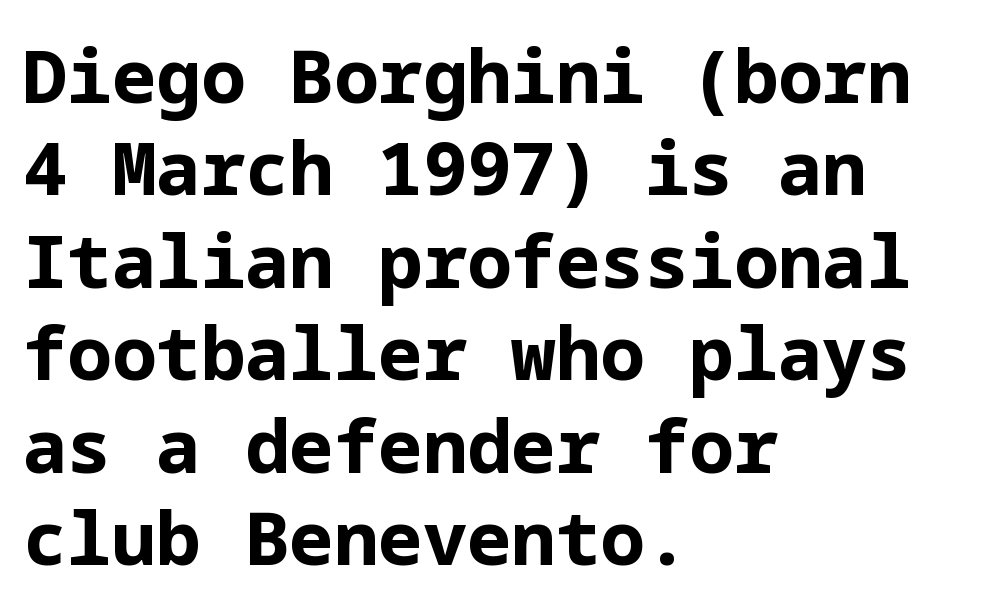
{"serif": "no", "italic": "no", "bold": "yes", "weight": "bold", "width": "normal", "stroke_contrast": "low", "x_height": "medium", "underline": "no", "align": "left", "line_spacing": "normal", "line_spacing_ratio": 1.25, "letter_spacing": "normal", "letter_spacing_em": 0.0, "glyph_px": 74}
